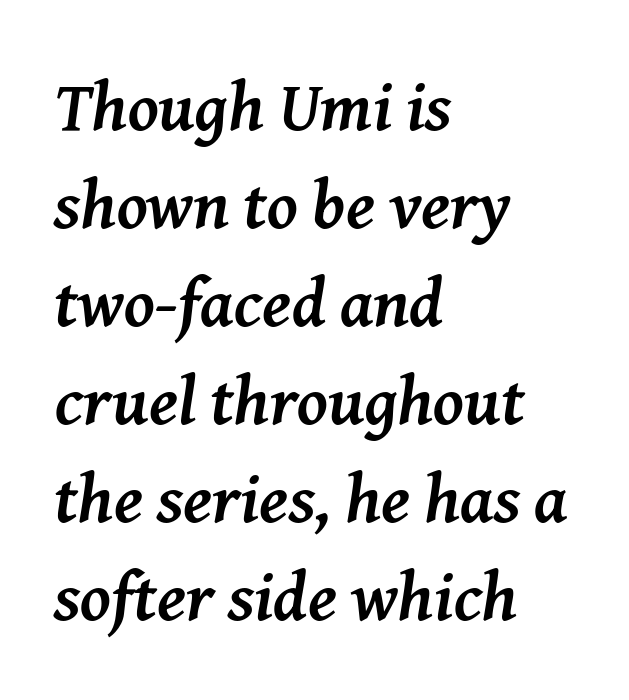
The image shows 69 px semibold serif type, italic (leaning right); set left-aligned, normal line spacing (1.42x), normal letter spacing, not underlined; medium stroke contrast and a medium x-height.
